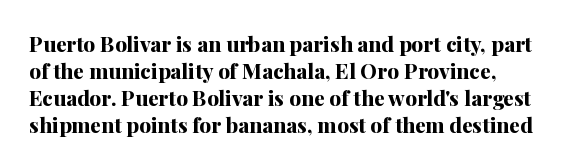
The image shows 21 px bold type, upright; set left-aligned, normal line spacing (1.28x), normal letter spacing, not underlined.
